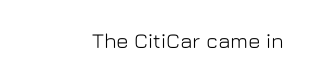
You can tell it's not italic because the verticals are truly vertical. The paragraph shown leans on its right margin. Look at the tracking — it's just the regular setting, nothing added. Decoration check: the copy has no underline.
